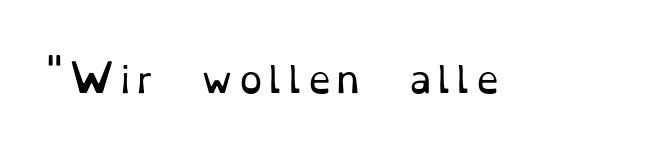
The glyphs are unaccompanied by any horizontal stroke below them. Heaviness? Minimal to ordinary, like unemphasized prose. Ordinary non-slanted type is in use. These lines are rendered in a variable-pitch font.
